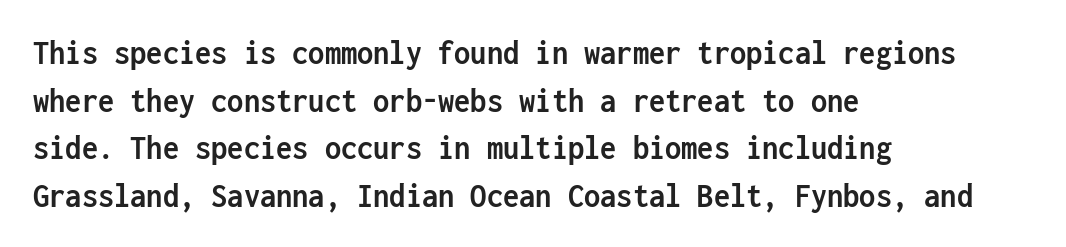
{"serif": "no", "italic": "no", "bold": "yes", "weight": "semibold", "width": "condensed", "stroke_contrast": "low", "x_height": "medium", "monospaced": "yes", "underline": "no", "align": "left", "line_spacing": "normal", "line_spacing_ratio": 1.32, "letter_spacing": "normal", "letter_spacing_em": 0.0, "glyph_px": 36}
